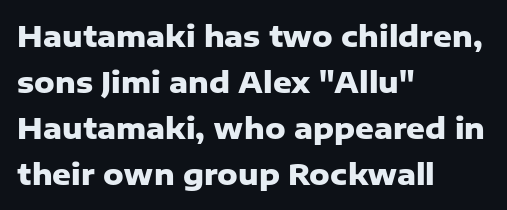
The words here are not underlined. Compared with typical paragraphs, the rows here are spaced about the same. The letters carry no serifs — their stems end cleanly without finishing strokes. Every character sits straight up, as roman type does. These lines are set flush left with a ragged right edge. Letter spacing: default.
